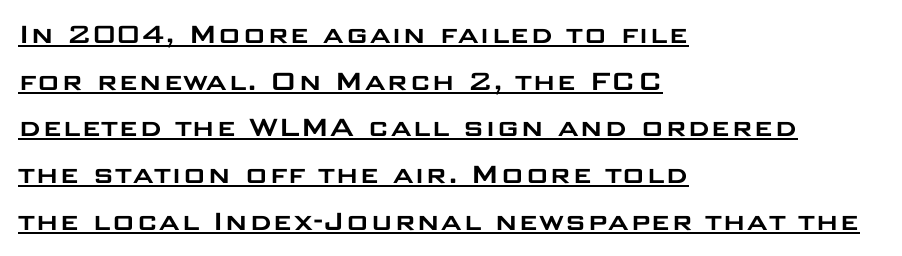
Q: Is the text italic (slanted)? A: No, it is upright.
Q: Is the typeface a serif or a sans-serif typeface? A: Sans-serif.
Q: Is the text underlined? A: Yes.
Q: How is the paragraph aligned? A: Left-aligned.
Q: Is the spacing between letters normal or unusually wide? A: Normal.
Q: Is the spacing between lines tight, normal or loose? A: Normal.
Q: Width (condensed, normal, or wide)? A: Wide.
Q: Stroke contrast? A: Low.
Q: x-height? A: Large.
Q: Monospaced? A: No.
